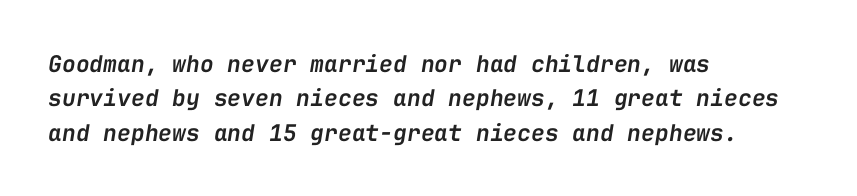
{"italic": "yes", "lean": "right", "slant_degrees": 9, "bold": "semi", "underline": "no", "align": "left", "line_spacing": "normal", "line_spacing_ratio": 1.49, "letter_spacing": "normal", "letter_spacing_em": 0.0, "glyph_px": 23}
